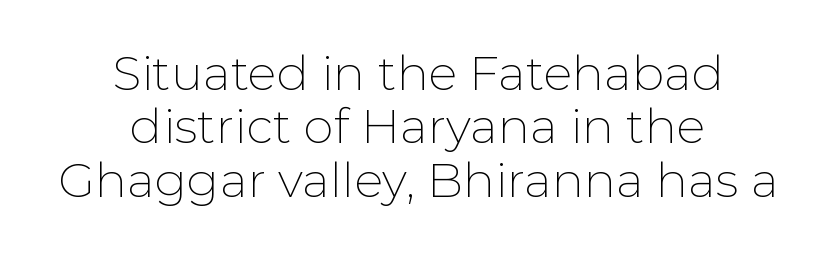
Q: Is the text bold? A: No.
Q: Is the text italic (slanted)? A: No, it is upright.
Q: Is the typeface a serif or a sans-serif typeface? A: Sans-serif.
Q: Is the text underlined? A: No.
Q: How is the paragraph aligned? A: Centered.
Q: Is the spacing between letters normal or unusually wide? A: Normal.
Q: Is the spacing between lines tight, normal or loose? A: Tight.
Q: Width (condensed, normal, or wide)? A: Normal.
Q: Stroke contrast? A: Low.
Q: x-height? A: Medium.
Q: Monospaced? A: No.
